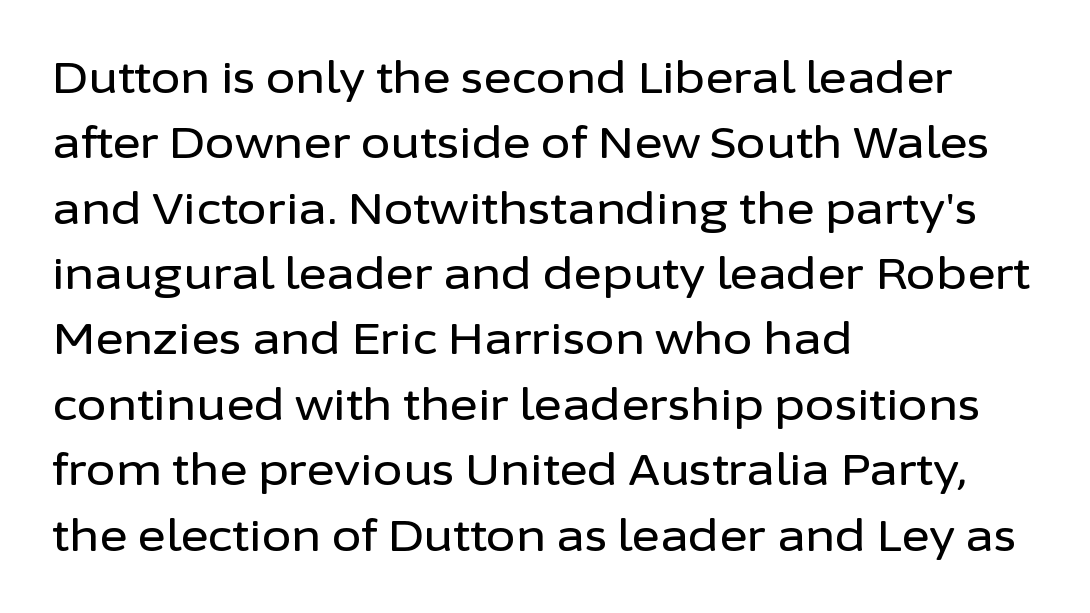
Q: Is the text italic (slanted)? A: No, it is upright.
Q: Is the typeface a serif or a sans-serif typeface? A: Sans-serif.
Q: Is the text underlined? A: No.
Q: How is the paragraph aligned? A: Left-aligned.
Q: Is the spacing between letters normal or unusually wide? A: Normal.
Q: Is the spacing between lines tight, normal or loose? A: Normal.
Q: Width (condensed, normal, or wide)? A: Normal.
Q: Stroke contrast? A: Low.
Q: x-height? A: Medium.
Q: Monospaced? A: No.
